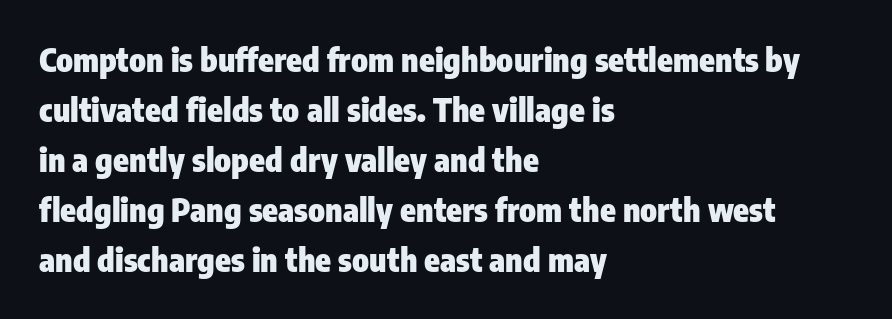
Q: Is the text bold? A: Yes.
Q: Is the text italic (slanted)? A: No, it is upright.
Q: Is the typeface a serif or a sans-serif typeface? A: Sans-serif.
Q: Is the text underlined? A: No.
Q: How is the paragraph aligned? A: Left-aligned.
Q: Is the spacing between letters normal or unusually wide? A: Normal.
Q: Is the spacing between lines tight, normal or loose? A: Normal.
Q: Width (condensed, normal, or wide)? A: Condensed.
Q: Stroke contrast? A: Low.
Q: x-height? A: Medium.
Q: Monospaced? A: No.
